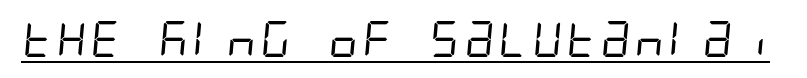
Q: Is the text bold? A: No.
Q: Is the typeface a serif or a sans-serif typeface? A: Sans-serif.
Q: Is the text underlined? A: Yes.
Q: Is the spacing between letters normal or unusually wide? A: Normal.
Q: Width (condensed, normal, or wide)? A: Condensed.
Q: Stroke contrast? A: Low.
Q: x-height? A: Large.
